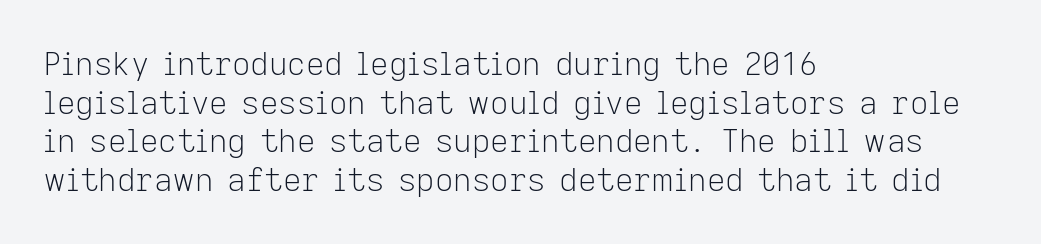
{"serif": "no", "italic": "no", "bold": "no", "weight": "light", "width": "normal", "stroke_contrast": "low", "x_height": "medium", "monospaced": "no", "underline": "no", "align": "left", "line_spacing_ratio": 1.21, "letter_spacing": "normal", "letter_spacing_em": 0.0, "glyph_px": 32}
